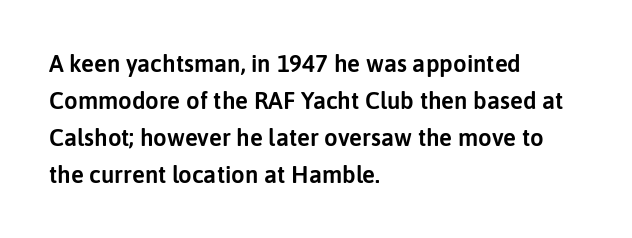
Q: Is the text italic (slanted)? A: No, it is upright.
Q: Is the text underlined? A: No.
Q: How is the paragraph aligned? A: Left-aligned.
Q: Is the spacing between letters normal or unusually wide? A: Normal.
Q: Is the spacing between lines tight, normal or loose? A: Normal.
